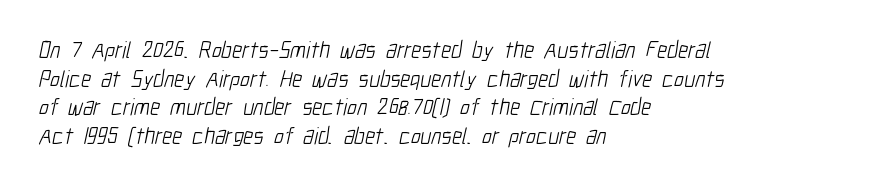
The image shows 23 px text type; set left-aligned, line spacing 1.24x, normal letter spacing, not underlined.
